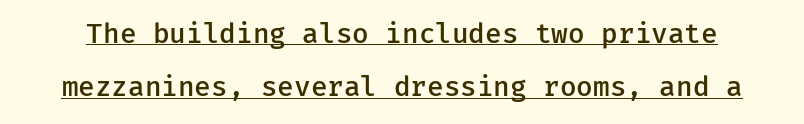
The image shows 27 px text type, upright; set loose line spacing (1.98x), normal letter spacing, underlined.
